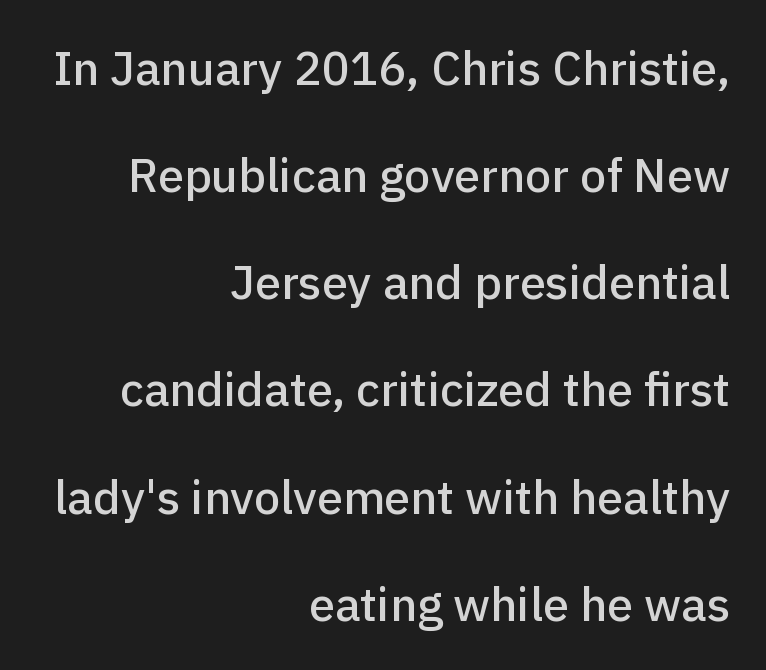
The image shows 47 px sans-serif type, upright; set right-aligned, loose line spacing (2.28x), normal letter spacing, not underlined; low stroke contrast and a medium x-height.
